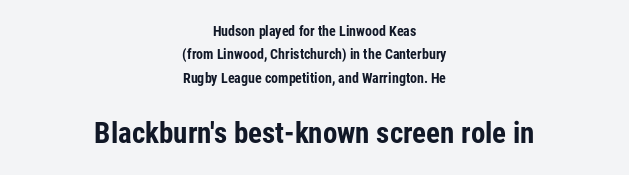
If you measured baseline to baseline, you'd find a middling distance. The axis of the letterforms is exactly vertical. This sample has the flowing, uneven cadence of proportional lettering. This rendering leaves character spacing at its baseline value.
